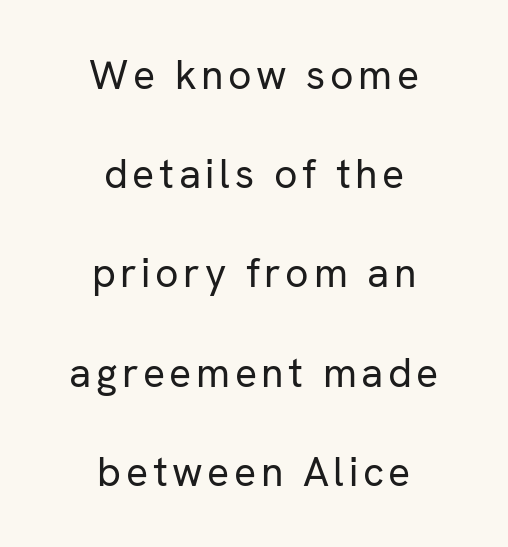
The image shows 41 px regular-weight sans-serif type, upright; set centered, loose line spacing (2.42x), not underlined; low stroke contrast and a medium x-height.
